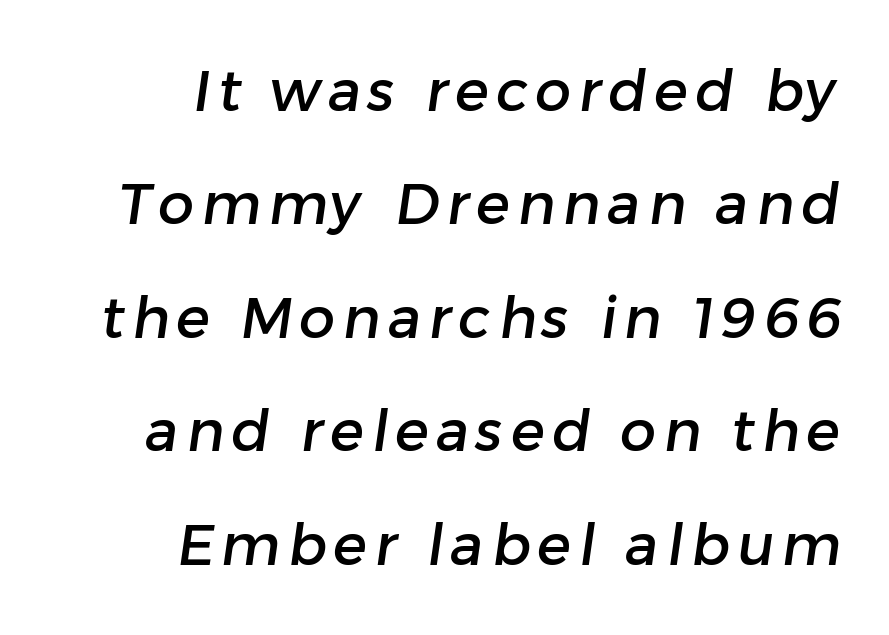
The image shows 57 px sans-serif type; set loose line spacing (1.99x), not underlined; low stroke contrast and a medium x-height.
